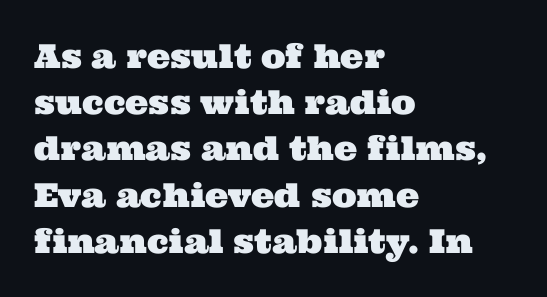
{"serif": "yes", "width": "wide", "stroke_contrast": "medium", "x_height": "medium", "monospaced": "no", "underline": "no", "align": "left", "line_spacing": "normal", "line_spacing_ratio": 1.4, "letter_spacing": "normal", "letter_spacing_em": 0.0, "glyph_px": 33}
